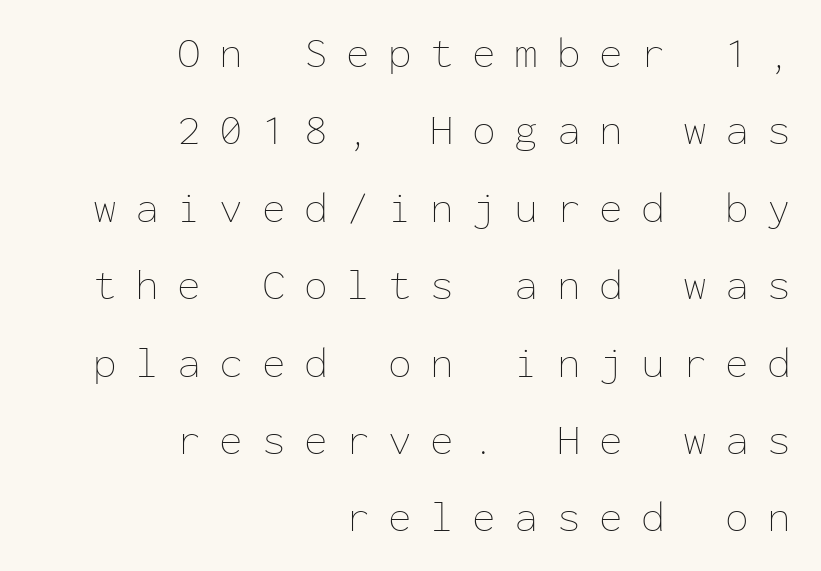
Weight: regular or lighter. Tall strokes in this sample are plumb rather than angled. Here the designer chose a console-style face with uniform glyph widths. Does extra space separate the letters? Yes, quite a lot of it. Glance below the letters and you will spot only blank space.
